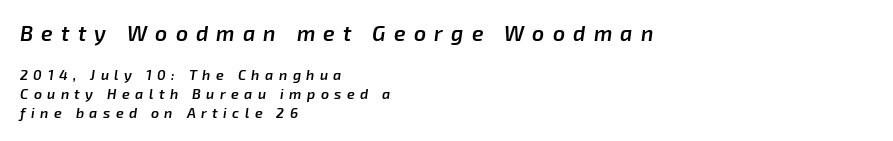
{"italic": "yes", "lean": "right", "slant_degrees": 8, "bold": "semi", "underline": "no", "align": "left", "line_spacing": "normal", "line_spacing_ratio": 1.37, "letter_spacing": "wide", "letter_spacing_em": 0.39, "larger_block": "first", "size_ratio": 1.5, "glyph_px": 21}
